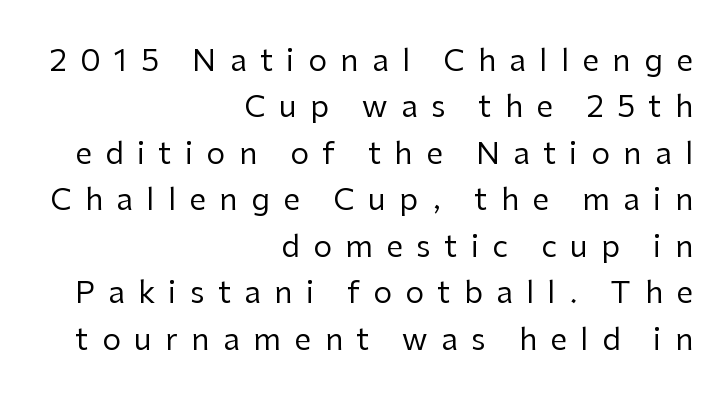
Each letter keeps its own natural width here, so spacing adapts to shape. The letters stand upright; this is a roman face. Look at the bottom of the vertical strokes: they stop flat, with no serifs. The typesetter chose a ragged-left arrangement here.
